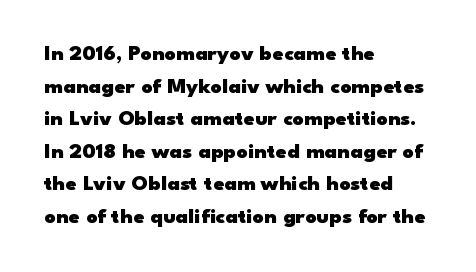
The image shows 22 px bold type, upright; set left-aligned, normal line spacing (1.48x), normal letter spacing, not underlined.
